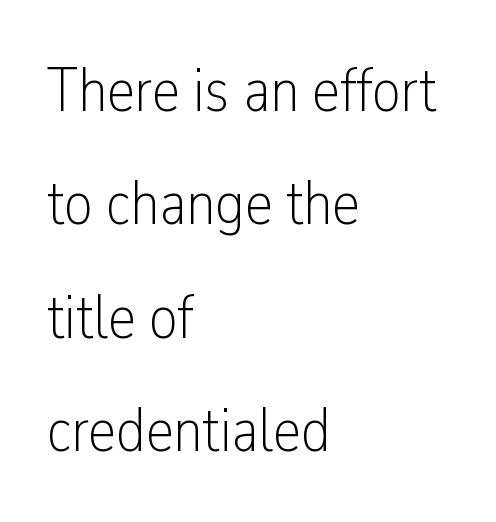
{"serif": "no", "italic": "no", "bold": "no", "weight": "light", "width": "condensed", "stroke_contrast": "low", "x_height": "medium", "monospaced": "no", "underline": "no", "align": "left", "line_spacing_ratio": 1.8, "letter_spacing": "normal", "letter_spacing_em": 0.0, "glyph_px": 63}
